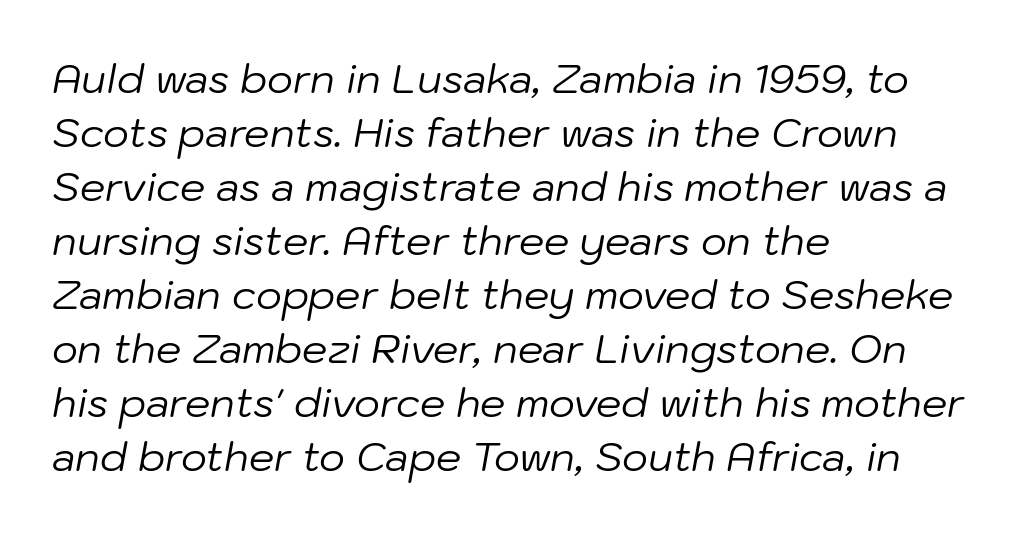
The image shows 40 px regular-weight type, italic (leaning right); set left-aligned, normal line spacing (1.35x), normal letter spacing, not underlined; low stroke contrast and a medium x-height.
